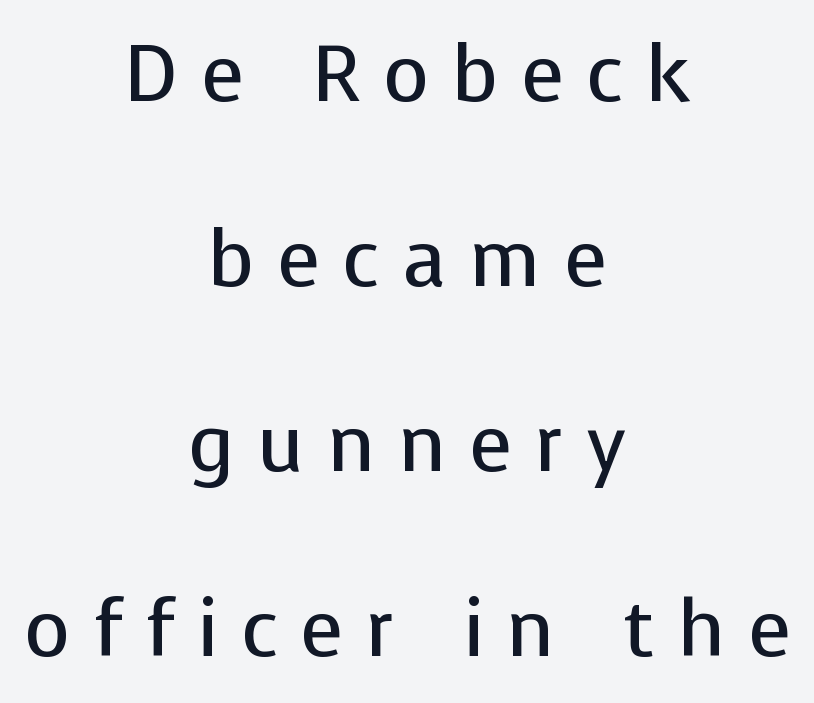
{"serif": "no", "italic": "no", "bold": "no", "weight": "regular", "width": "normal", "stroke_contrast": "low", "x_height": "medium", "monospaced": "no", "underline": "no", "align": "center", "line_spacing": "loose", "line_spacing_ratio": 2.34, "letter_spacing": "wide", "letter_spacing_em": 0.29, "glyph_px": 79}
